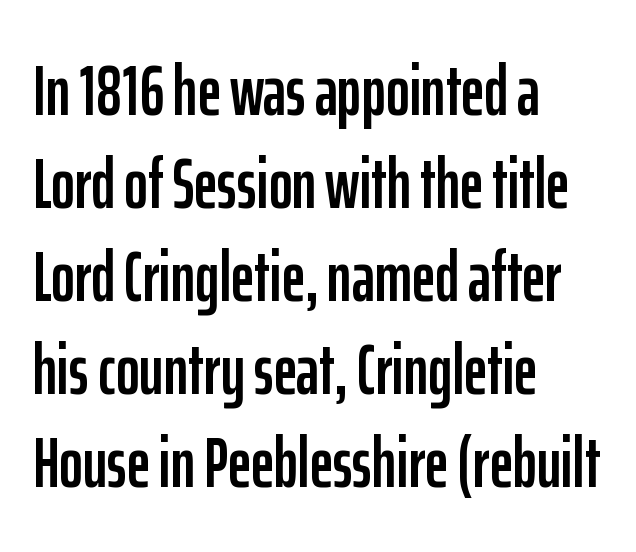
The image shows 72 px condensed sans-serif type, upright; set left-aligned, normal line spacing (1.29x), normal letter spacing, not underlined; low stroke contrast and a medium x-height.
